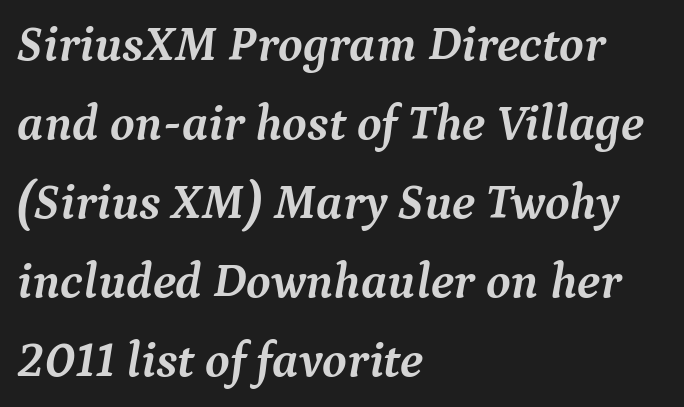
{"serif": "yes", "italic": "yes", "lean": "right", "slant_degrees": 9, "bold": "yes", "weight": "semibold", "width": "normal", "stroke_contrast": "medium", "x_height": "medium", "monospaced": "no", "underline": "no", "align": "left", "line_spacing": "normal", "line_spacing_ratio": 1.58, "letter_spacing": "normal", "letter_spacing_em": 0.0, "glyph_px": 50}
